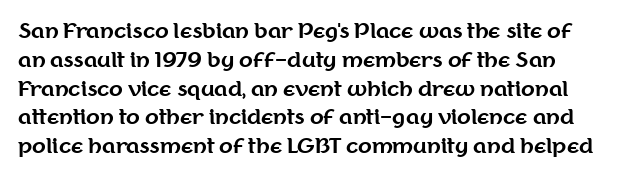
The image shows 20 px bold type, upright; set normal line spacing (1.44x), normal letter spacing, not underlined.
